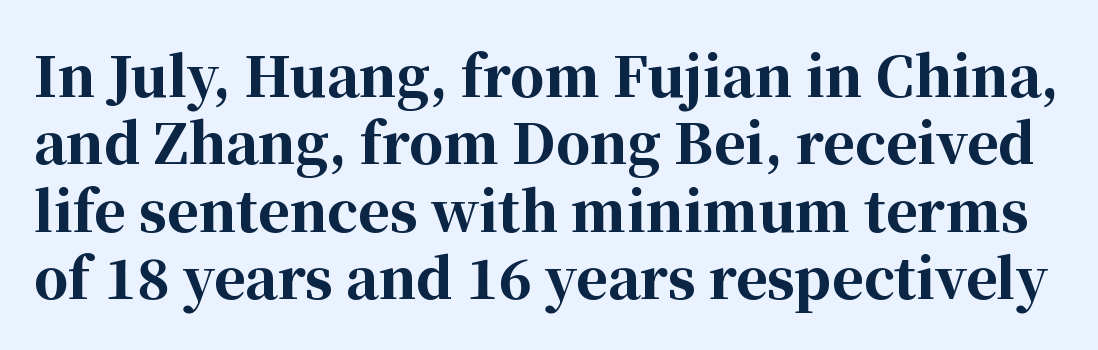
Q: Is the text bold? A: Yes.
Q: Is the text italic (slanted)? A: No, it is upright.
Q: Is the typeface a serif or a sans-serif typeface? A: Serif.
Q: Is the text underlined? A: No.
Q: Is the spacing between letters normal or unusually wide? A: Normal.
Q: Is the spacing between lines tight, normal or loose? A: Normal.
Q: Width (condensed, normal, or wide)? A: Normal.
Q: Stroke contrast? A: High.
Q: x-height? A: Medium.
Q: Monospaced? A: No.
